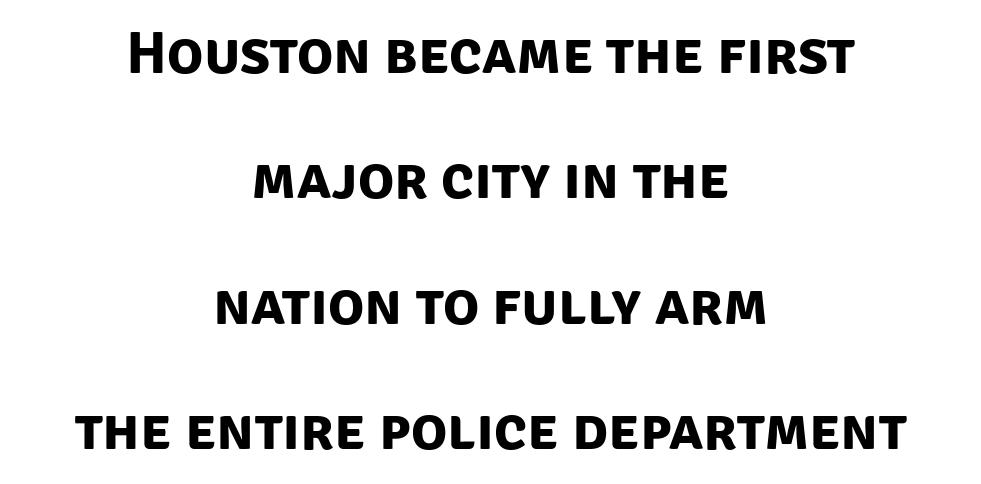
{"serif": "no", "bold": "yes", "weight": "bold", "width": "normal", "stroke_contrast": "low", "x_height": "large", "monospaced": "no", "underline": "no", "align": "center", "line_spacing": "loose", "line_spacing_ratio": 2.09, "letter_spacing": "normal", "letter_spacing_em": 0.0, "glyph_px": 60}
